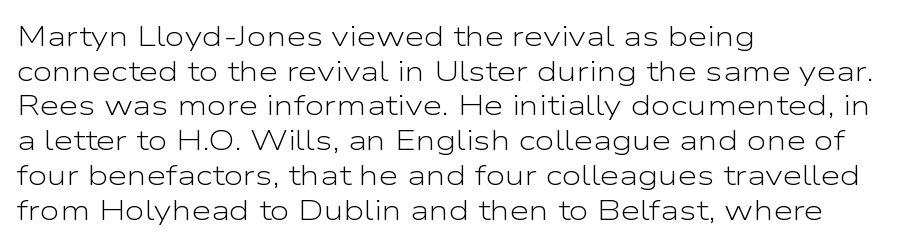
{"serif": "no", "italic": "no", "bold": "no", "weight": "light", "width": "wide", "stroke_contrast": "low", "x_height": "medium", "monospaced": "no", "underline": "no", "align": "left", "line_spacing_ratio": 1.24, "letter_spacing": "normal", "letter_spacing_em": 0.0, "glyph_px": 28}
